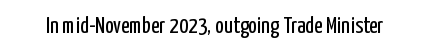
Q: Is the text bold? A: No.
Q: Is the text italic (slanted)? A: No, it is upright.
Q: Is the text underlined? A: No.
Q: Is the spacing between letters normal or unusually wide? A: Normal.
